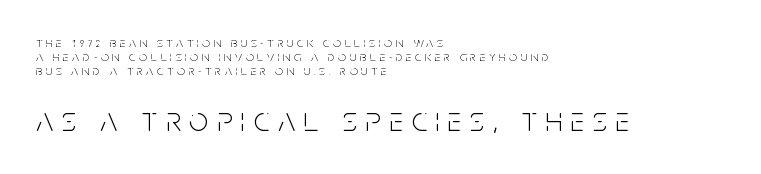
This sample uses expanded letter spacing, leaving extra air between glyphs. The face used here is proportionally spaced, like ordinary book or web type. These glyphs show unthickened strokes, regular width or finer. I'd call this a sans setting — the letters go barefoot.
